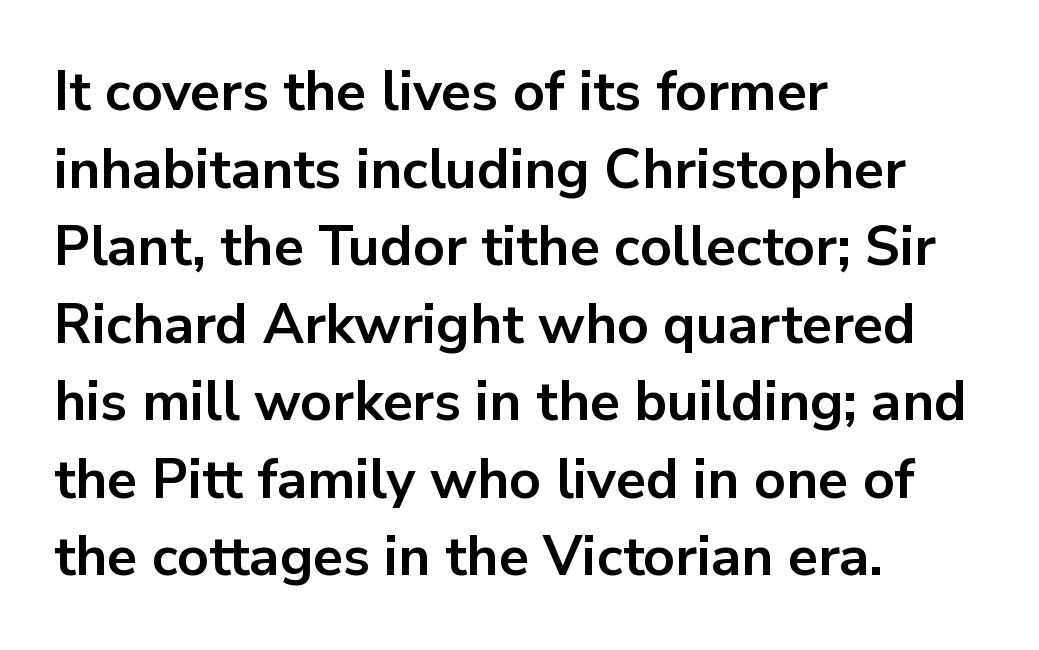
The image shows 55 px bold sans-serif type, upright; set left-aligned, normal line spacing (1.41x), normal letter spacing, not underlined; low stroke contrast and a medium x-height.
